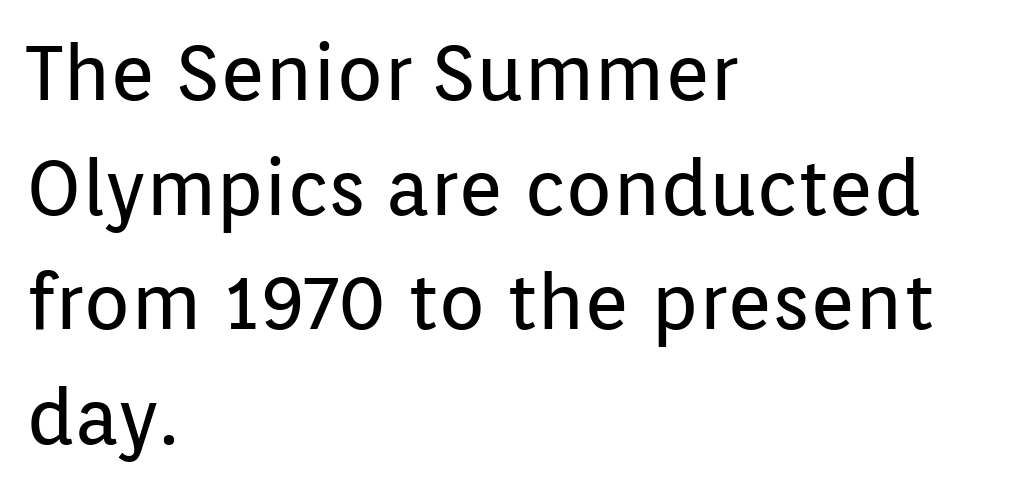
Unbolded letterforms with no extra heft. These lines are rendered in a variable-pitch font. Anything drawn beneath the words? Only blank space. The type sits square on the baseline with zero lean.
